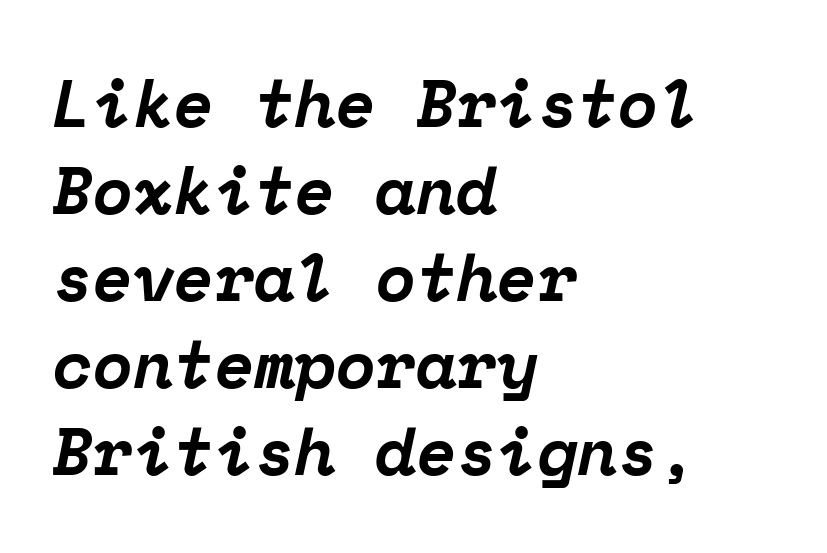
The image shows 66 px bold serif type, italic (leaning right), monospaced; set left-aligned, normal line spacing (1.32x), normal letter spacing, not underlined; low stroke contrast and a medium x-height.
